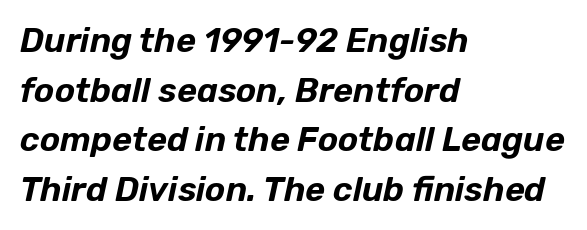
{"italic": "yes", "lean": "right", "slant_degrees": 12, "width": "normal", "stroke_contrast": "low", "x_height": "medium", "monospaced": "no", "underline": "no", "align": "left", "line_spacing": "normal", "line_spacing_ratio": 1.46, "letter_spacing": "normal", "letter_spacing_em": 0.0, "glyph_px": 34}
